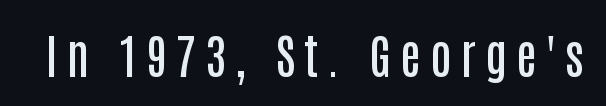
{"serif": "no", "italic": "no", "bold": "semi", "weight": "semibold", "width": "condensed", "stroke_contrast": "low", "x_height": "large", "monospaced": "no", "underline": "no", "letter_spacing": "wide", "letter_spacing_em": 0.2, "glyph_px": 47}
